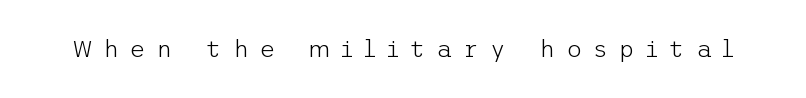
{"italic": "no", "bold": "no", "underline": "no", "letter_spacing": "wide", "letter_spacing_em": 0.46, "glyph_px": 24}
